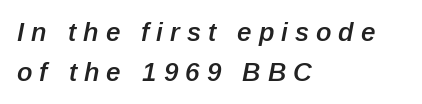
The image shows 26 px text type, italic (leaning right); set left-aligned, normal line spacing (1.53x), unusually wide letter spacing (+0.27 em), not underlined.
